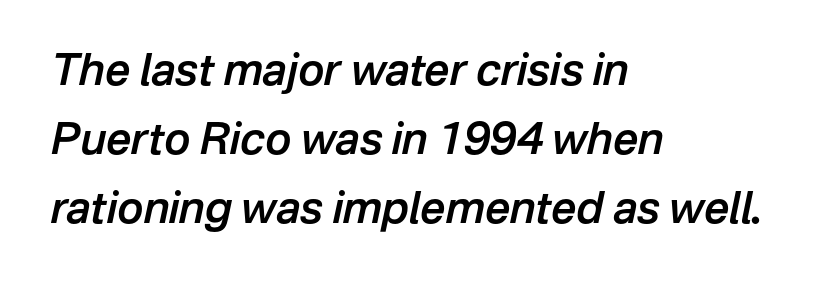
Q: Is the text bold? A: Semi-bold.
Q: Is the text italic (slanted)? A: Yes, it leans right by about 12 degrees.
Q: Is the text underlined? A: No.
Q: How is the paragraph aligned? A: Left-aligned.
Q: Is the spacing between letters normal or unusually wide? A: Normal.
Q: Is the spacing between lines tight, normal or loose? A: Normal.
Q: Width (condensed, normal, or wide)? A: Normal.
Q: Stroke contrast? A: Low.
Q: x-height? A: Medium.
Q: Monospaced? A: No.
